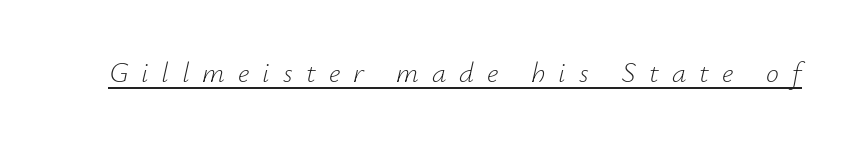
{"italic": "yes", "lean": "right", "slant_degrees": 12, "bold": "no", "weight": "light", "width": "normal", "stroke_contrast": "low", "x_height": "small", "monospaced": "no", "underline": "yes", "letter_spacing": "wide", "letter_spacing_em": 0.45, "glyph_px": 29}
